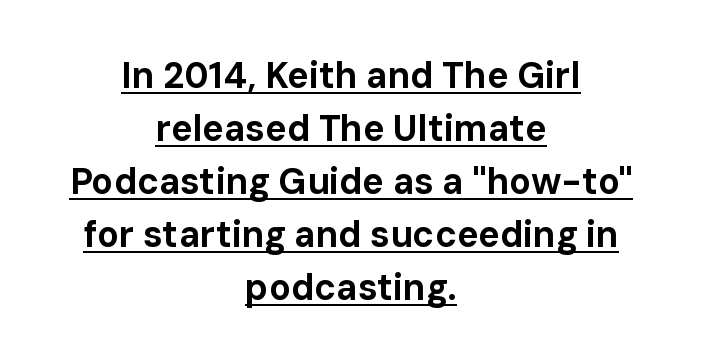
The image shows 36 px bold sans-serif type, upright; set centered, normal line spacing (1.47x), normal letter spacing, underlined; low stroke contrast and a medium x-height.
